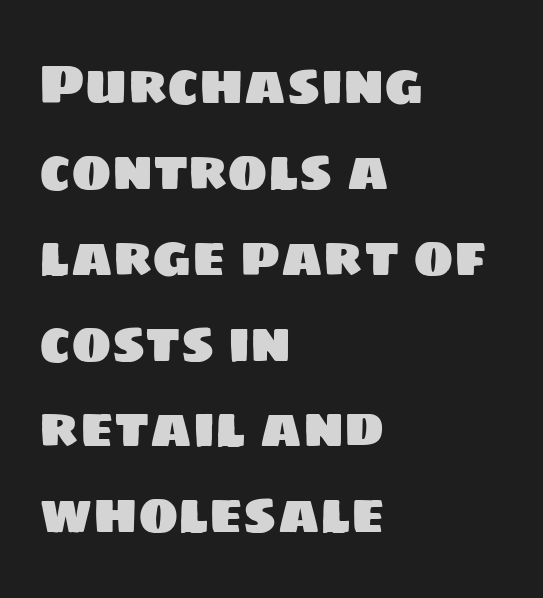
{"serif": "no", "width": "normal", "stroke_contrast": "low", "x_height": "large", "monospaced": "no", "underline": "no", "align": "left", "line_spacing": "normal", "line_spacing_ratio": 1.59, "letter_spacing": "normal", "letter_spacing_em": 0.0, "glyph_px": 54}
